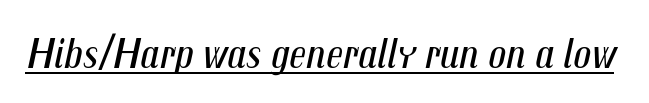
The image shows 44 px regular-weight, condensed type, italic (leaning right); set normal letter spacing, underlined; medium stroke contrast and a medium x-height.
